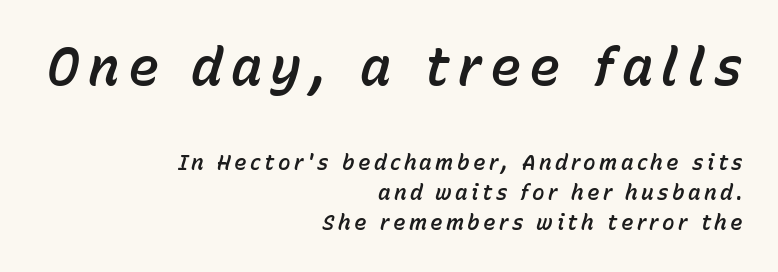
{"italic": "yes", "lean": "right", "slant_degrees": 15, "width": "normal", "stroke_contrast": "low", "x_height": "medium", "monospaced": "no", "underline": "no", "align": "right", "line_spacing": "normal", "line_spacing_ratio": 1.42, "larger_block": "first", "size_ratio": 2.48, "glyph_px": 52}
